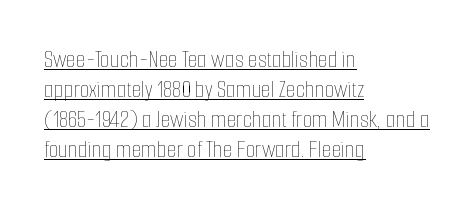
{"italic": "no", "bold": "no", "underline": "yes", "align": "left", "line_spacing_ratio": 1.2, "letter_spacing": "normal", "letter_spacing_em": 0.0, "glyph_px": 25}
